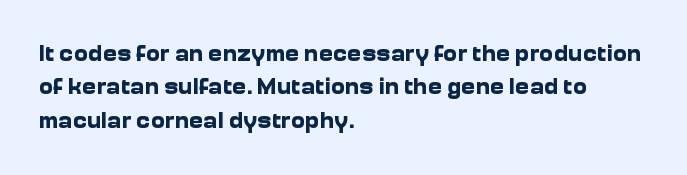
{"italic": "no", "bold": "yes", "underline": "no", "align": "left", "line_spacing": "normal", "line_spacing_ratio": 1.39, "letter_spacing": "normal", "letter_spacing_em": 0.0, "glyph_px": 24}
